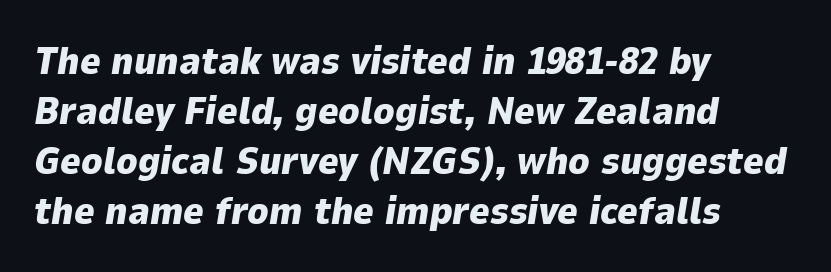
The rendering anchors every line to the left-hand side. Note the varied advance widths — an 'i' is clearly narrower than an 'm'. Typographic density is high because the face is bold. Only glyphs here, with clear space below each row. This sample uses an oblique cut, with every glyph tilted off the vertical. Words appear dense and cohesive because spacing is normal.
